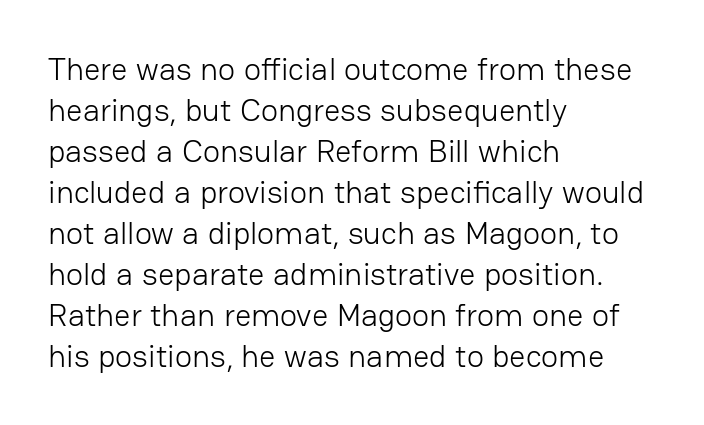
Q: Is the text bold? A: No.
Q: Is the text italic (slanted)? A: No, it is upright.
Q: Is the typeface a serif or a sans-serif typeface? A: Sans-serif.
Q: Is the text underlined? A: No.
Q: How is the paragraph aligned? A: Left-aligned.
Q: Is the spacing between letters normal or unusually wide? A: Normal.
Q: Is the spacing between lines tight, normal or loose? A: Normal.
Q: Width (condensed, normal, or wide)? A: Normal.
Q: Stroke contrast? A: Low.
Q: x-height? A: Medium.
Q: Monospaced? A: No.
